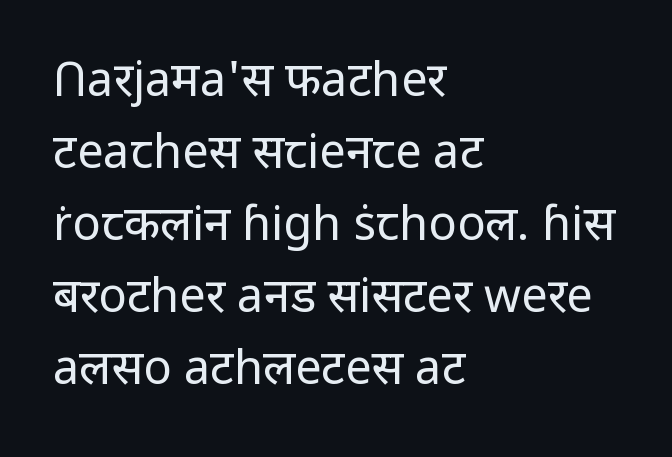
Unbolded letterforms with no extra heft. Each letter keeps its own natural width here, so spacing adapts to shape. How would I describe the line gaps? Plain and ordinary. Each word holds together tightly as a unit, with standard inter-letter gaps.
